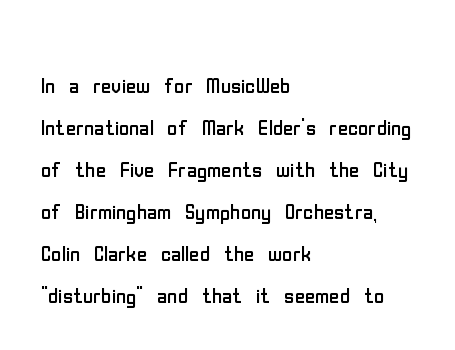
The image shows 28 px regular-weight, condensed sans-serif type, upright; set left-aligned, normal line spacing (1.5x), normal letter spacing, not underlined; low stroke contrast and a medium x-height.
